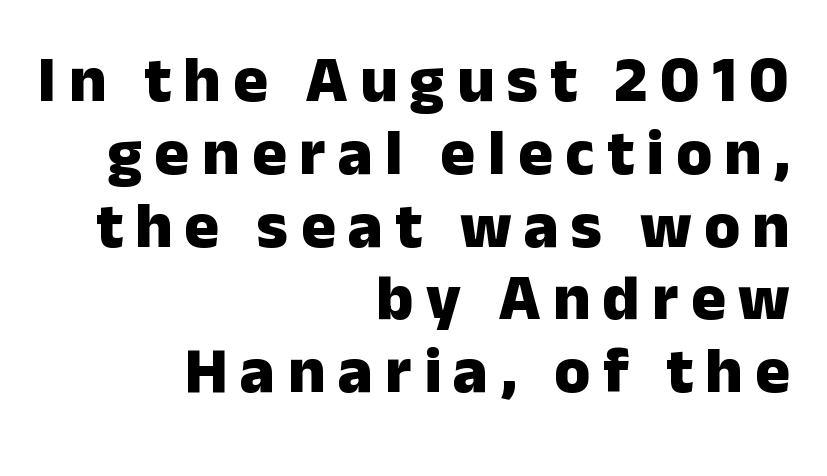
{"serif": "no", "italic": "no", "bold": "yes", "weight": "heavy", "width": "normal", "stroke_contrast": "low", "x_height": "medium", "monospaced": "no", "underline": "no", "align": "right", "line_spacing": "tight", "line_spacing_ratio": 1.12, "glyph_px": 65}
